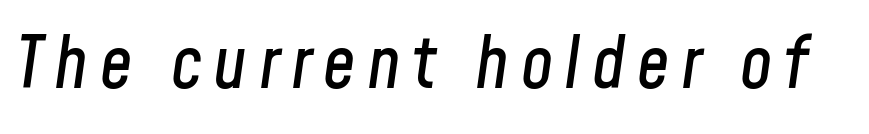
The image shows 72 px condensed type, italic (leaning right); set not underlined; low stroke contrast and a medium x-height.
